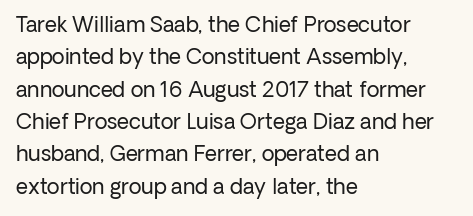
The image shows 21 px text type, upright; set left-aligned, normal line spacing (1.54x), normal letter spacing, not underlined.
